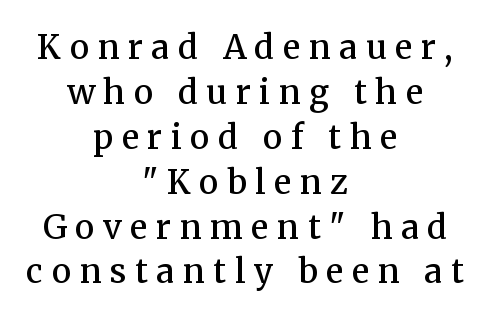
Q: Is the text bold? A: Semi-bold.
Q: Is the text italic (slanted)? A: No, it is upright.
Q: Is the typeface a serif or a sans-serif typeface? A: Serif.
Q: Is the text underlined? A: No.
Q: How is the paragraph aligned? A: Centered.
Q: Is the spacing between letters normal or unusually wide? A: Unusually wide.
Q: Is the spacing between lines tight, normal or loose? A: Normal.
Q: Width (condensed, normal, or wide)? A: Normal.
Q: Stroke contrast? A: Medium.
Q: x-height? A: Medium.
Q: Monospaced? A: No.
